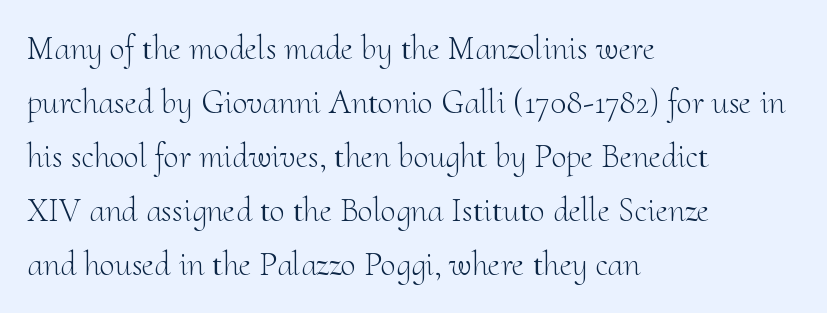
The image shows 34 px light serif type, upright; set left-aligned, normal line spacing (1.59x), normal letter spacing, not underlined; medium stroke contrast and a small x-height.
